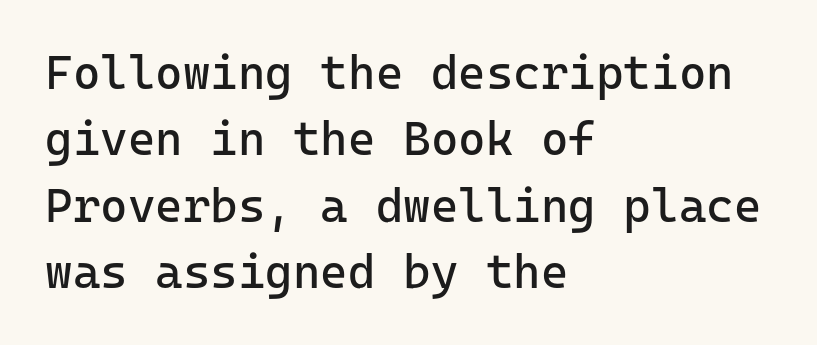
Q: Is the text bold? A: No.
Q: Is the text italic (slanted)? A: No, it is upright.
Q: Is the typeface a serif or a sans-serif typeface? A: Sans-serif.
Q: Is the text underlined? A: No.
Q: How is the paragraph aligned? A: Left-aligned.
Q: Is the spacing between letters normal or unusually wide? A: Normal.
Q: Is the spacing between lines tight, normal or loose? A: Normal.
Q: Width (condensed, normal, or wide)? A: Normal.
Q: Stroke contrast? A: Low.
Q: x-height? A: Medium.
